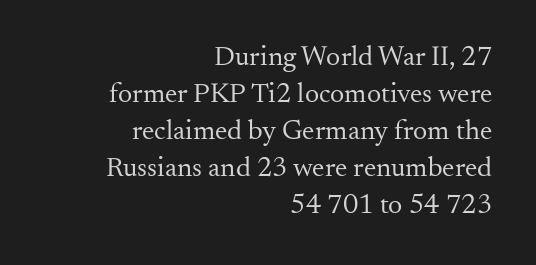
{"serif": "yes", "italic": "no", "bold": "no", "weight": "regular", "width": "normal", "stroke_contrast": "medium", "x_height": "small", "monospaced": "no", "underline": "no", "align": "right", "line_spacing": "normal", "line_spacing_ratio": 1.32, "letter_spacing": "normal", "letter_spacing_em": 0.0, "glyph_px": 28}
